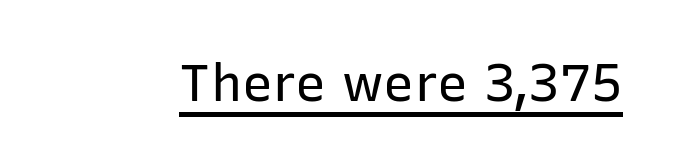
Q: Is the text bold? A: No.
Q: Is the text italic (slanted)? A: No, it is upright.
Q: Is the typeface a serif or a sans-serif typeface? A: Sans-serif.
Q: Is the text underlined? A: Yes.
Q: Is the spacing between letters normal or unusually wide? A: Normal.
Q: Width (condensed, normal, or wide)? A: Normal.
Q: Stroke contrast? A: Low.
Q: x-height? A: Medium.
Q: Monospaced? A: No.
